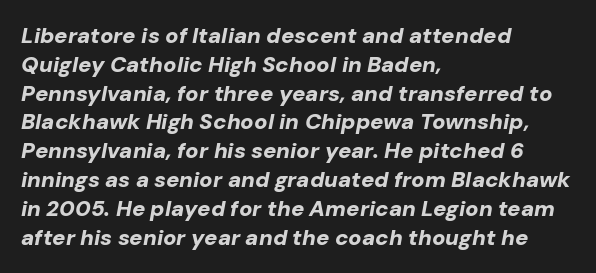
Q: Is the text bold? A: Yes.
Q: Is the text italic (slanted)? A: Yes, it leans right by about 10 degrees.
Q: Is the text underlined? A: No.
Q: How is the paragraph aligned? A: Left-aligned.
Q: Is the spacing between letters normal or unusually wide? A: Normal.
Q: Is the spacing between lines tight, normal or loose? A: Normal.
